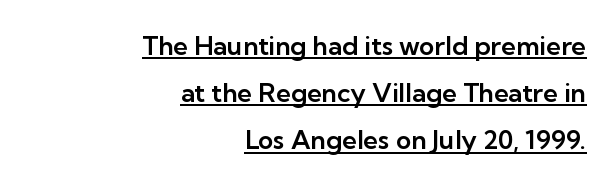
Style check: upright. Looks like someone drew a line under every word here. This rendering leaves character spacing at its baseline value. Layout note: lines flush right.
